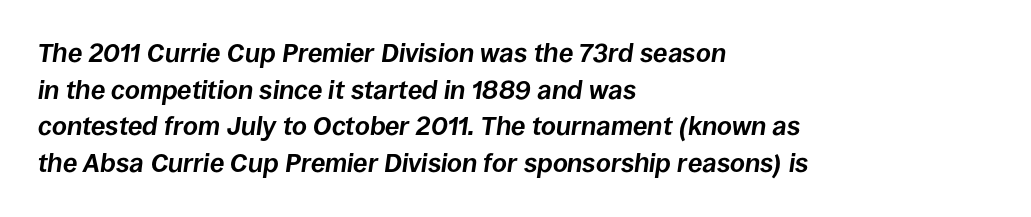
Emphasis-style slanted type is in use. Unmarked baselines from the first word to the last. Horizontal bands of white between lines are of average thickness. The lines are quadded left.
